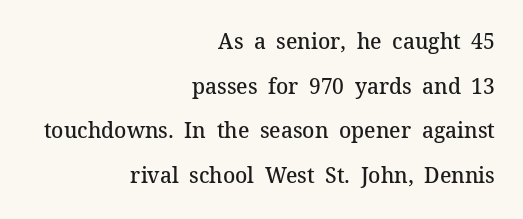
Q: Is the text bold? A: Semi-bold.
Q: Is the text italic (slanted)? A: No, it is upright.
Q: Is the text underlined? A: No.
Q: How is the paragraph aligned? A: Right-aligned.
Q: Is the spacing between letters normal or unusually wide? A: Normal.
Q: Is the spacing between lines tight, normal or loose? A: Loose.
